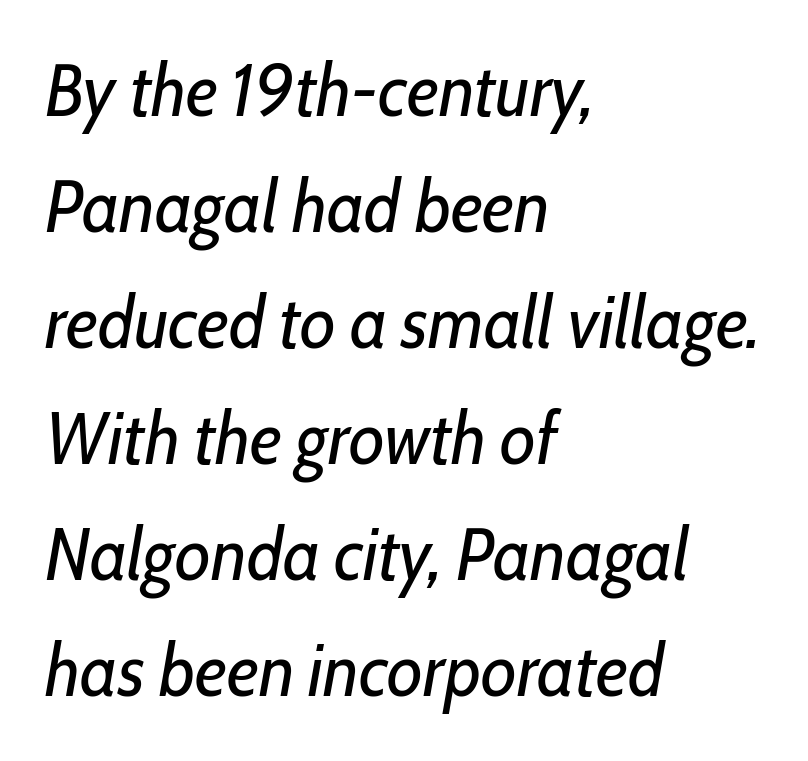
The image shows 73 px regular-weight, condensed type, italic (leaning right); set left-aligned, normal line spacing (1.59x), normal letter spacing, not underlined; low stroke contrast and a medium x-height.
